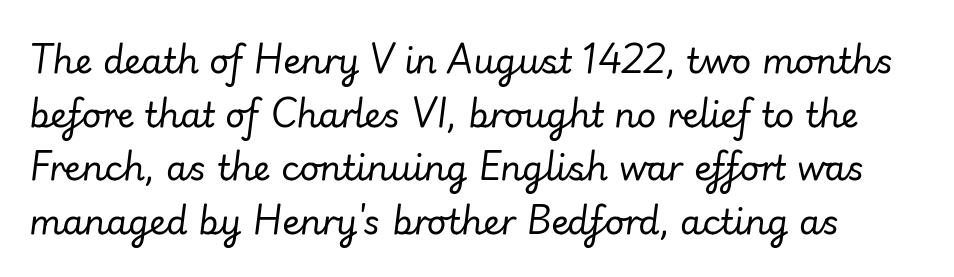
The image shows 34 px regular-weight type, italic (leaning right); set normal line spacing (1.58x), normal letter spacing, not underlined; low stroke contrast and a small x-height.
